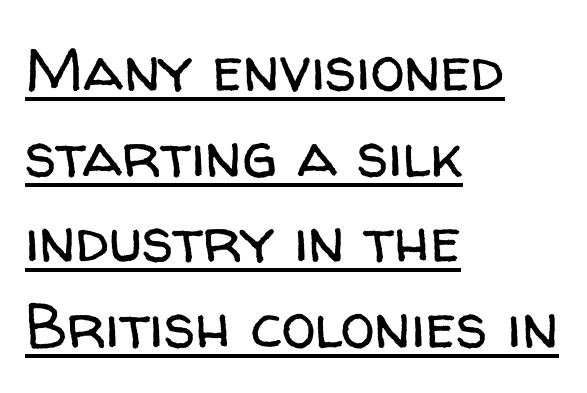
Honestly, the letter spacing is just normal — you wouldn't notice it. The typesetter chose a ragged-right arrangement here. The typography opts for an upright posture over an oblique one. Does a line run under the words? Yes, clearly. Leading: standard. Stem width sits at or under what a default text font uses.
